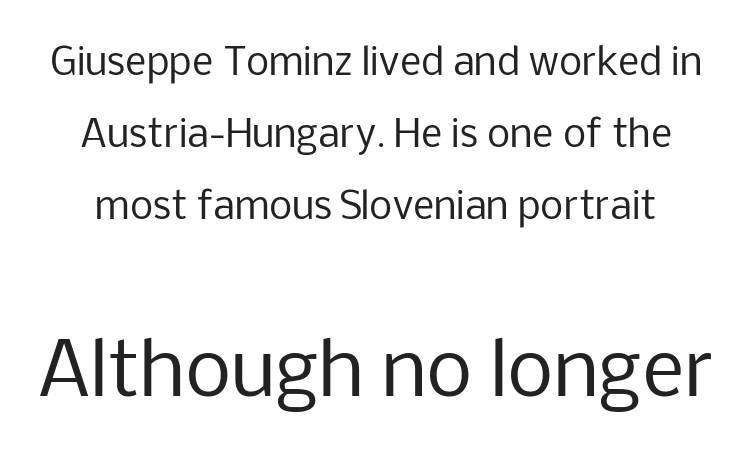
The image shows 74 px regular-weight sans-serif type, upright; set loose line spacing (1.94x), normal letter spacing, not underlined; the second (bottom) block is 2.0x larger; low stroke contrast and a medium x-height.
